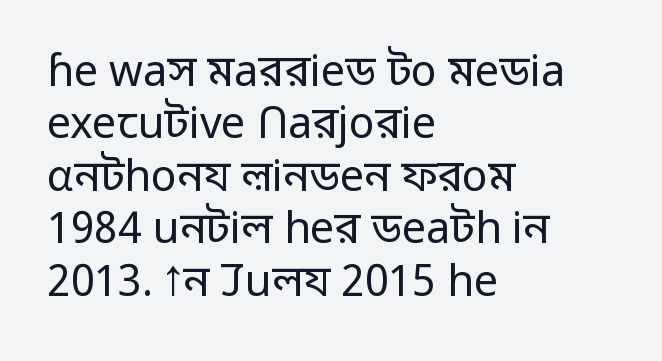
{"serif": "no", "italic": "no", "bold": "no", "weight": "regular", "width": "normal", "stroke_contrast": "low", "x_height": "medium", "monospaced": "no", "underline": "no", "align": "left", "line_spacing_ratio": 1.22, "letter_spacing": "normal", "letter_spacing_em": 0.0, "glyph_px": 43}
